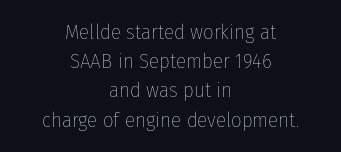
{"italic": "no", "bold": "no", "underline": "no", "align": "center", "line_spacing": "normal", "line_spacing_ratio": 1.39, "letter_spacing": "normal", "letter_spacing_em": 0.0, "glyph_px": 21}
